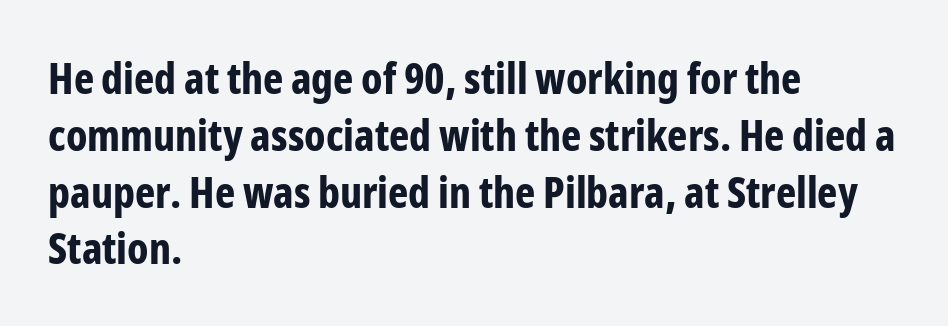
Q: Is the text bold? A: Yes.
Q: Is the text italic (slanted)? A: No, it is upright.
Q: Is the typeface a serif or a sans-serif typeface? A: Sans-serif.
Q: Is the text underlined? A: No.
Q: How is the paragraph aligned? A: Left-aligned.
Q: Is the spacing between letters normal or unusually wide? A: Normal.
Q: Is the spacing between lines tight, normal or loose? A: Normal.
Q: Width (condensed, normal, or wide)? A: Condensed.
Q: Stroke contrast? A: Low.
Q: x-height? A: Medium.
Q: Monospaced? A: No.
